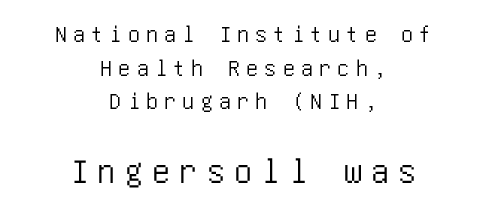
Q: Is the text italic (slanted)? A: No, it is upright.
Q: Is the typeface a serif or a sans-serif typeface? A: Sans-serif.
Q: Is the text underlined? A: No.
Q: How is the paragraph aligned? A: Centered.
Q: Is the spacing between letters normal or unusually wide? A: Unusually wide.
Q: Is the spacing between lines tight, normal or loose? A: Normal.
Q: Which block of text is set in a larger size, the first (top) or the second (bottom)? A: The second (bottom) one.
Q: Width (condensed, normal, or wide)? A: Condensed.
Q: Stroke contrast? A: Low.
Q: x-height? A: Large.
